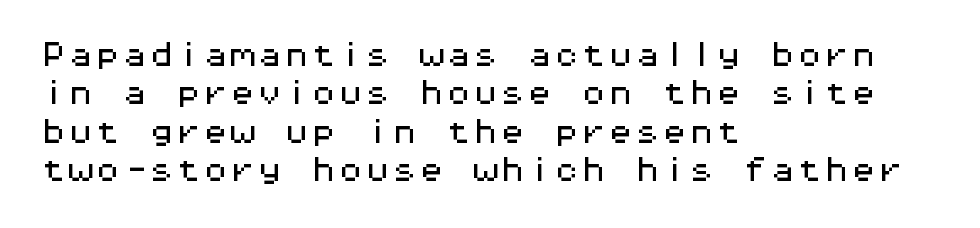
Q: Is the text italic (slanted)? A: No, it is upright.
Q: Is the text underlined? A: No.
Q: How is the paragraph aligned? A: Left-aligned.
Q: Is the spacing between letters normal or unusually wide? A: Normal.
Q: Is the spacing between lines tight, normal or loose? A: Normal.
